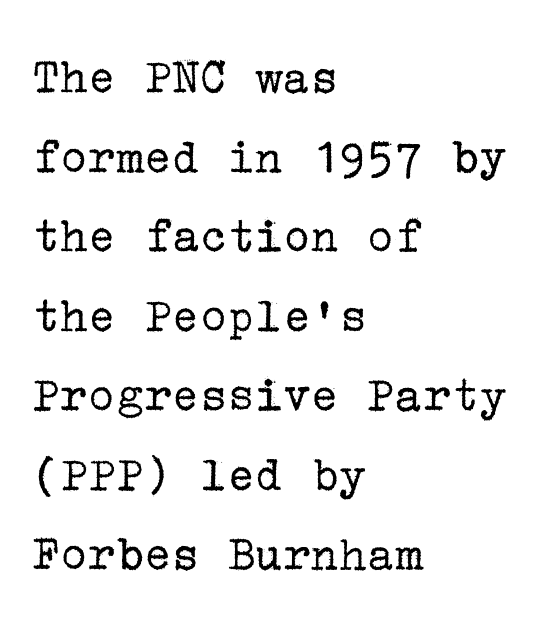
In CSS terms this would be text-align: left. Compared with typical paragraphs, the rows here are spaced about the same. Honestly, the letter spacing is just normal — you wouldn't notice it. Think standard paragraph weight, or any step lighter than that.
